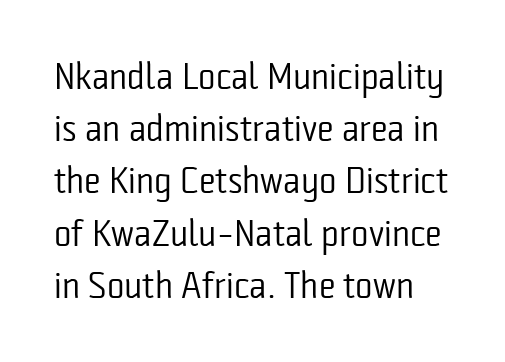
The image shows 37 px regular-weight, condensed sans-serif type, upright; set normal line spacing (1.41x), normal letter spacing, not underlined; low stroke contrast and a medium x-height.
